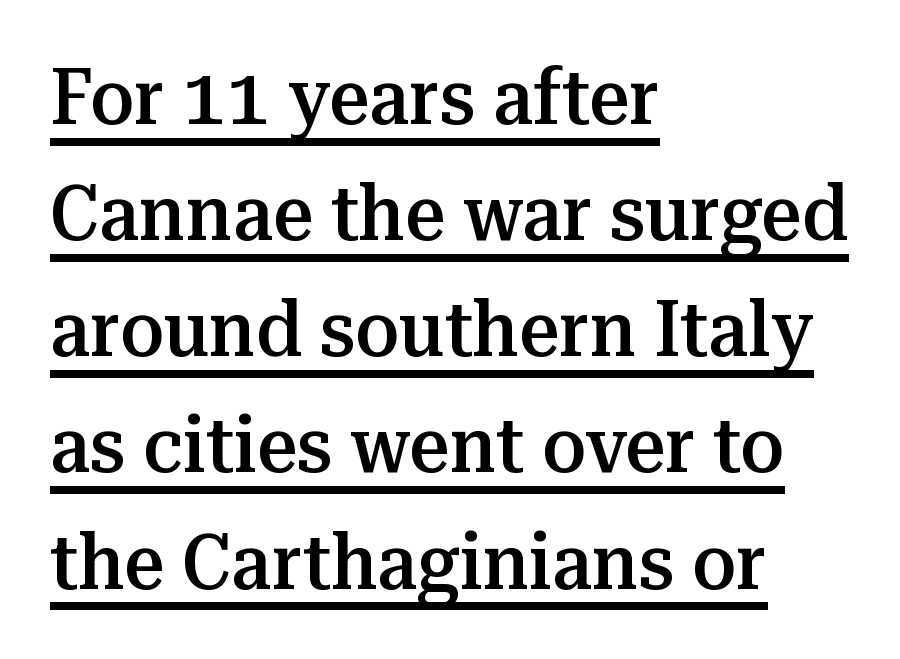
Weight: semibold (demi). Honestly, the row spacing looks completely unremarkable. Spacing verdict: proportional, widths tailored to each character. The glyphs in this specimen are seriffed.
